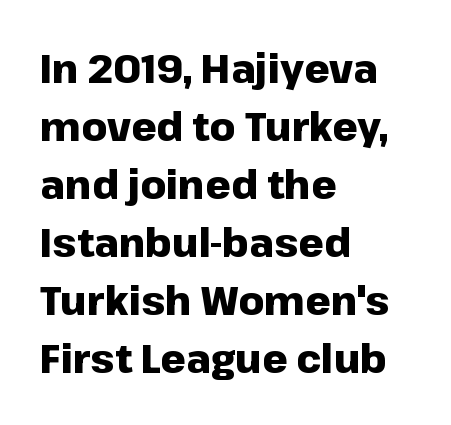
{"serif": "no", "italic": "no", "bold": "yes", "weight": "heavy", "width": "normal", "stroke_contrast": "low", "x_height": "medium", "monospaced": "no", "underline": "no", "align": "left", "line_spacing": "normal", "line_spacing_ratio": 1.45, "letter_spacing": "normal", "letter_spacing_em": 0.0, "glyph_px": 40}
